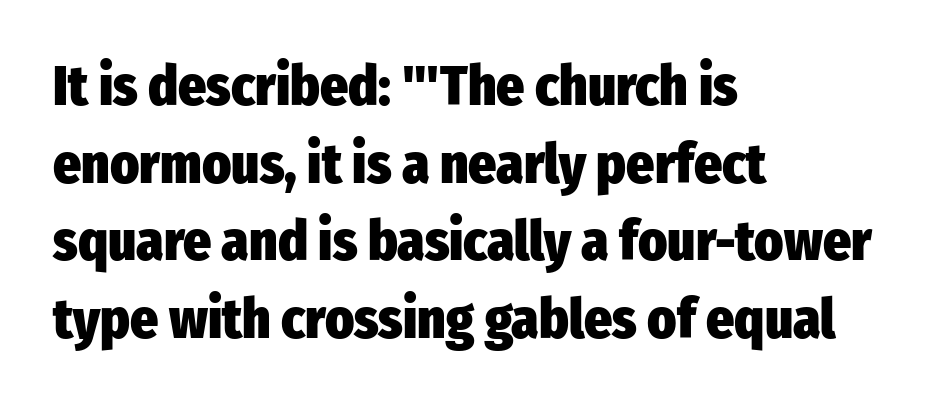
{"serif": "no", "italic": "no", "bold": "yes", "weight": "heavy", "width": "condensed", "stroke_contrast": "low", "x_height": "medium", "monospaced": "no", "underline": "no", "align": "left", "line_spacing": "normal", "line_spacing_ratio": 1.41, "letter_spacing": "normal", "letter_spacing_em": 0.0, "glyph_px": 55}
